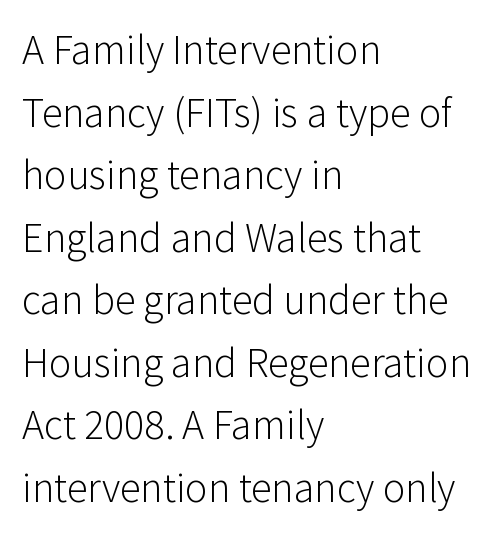
{"serif": "no", "italic": "no", "bold": "no", "weight": "light", "width": "normal", "stroke_contrast": "low", "x_height": "medium", "monospaced": "no", "underline": "no", "align": "left", "line_spacing": "normal", "line_spacing_ratio": 1.49, "letter_spacing": "normal", "letter_spacing_em": 0.0, "glyph_px": 42}
